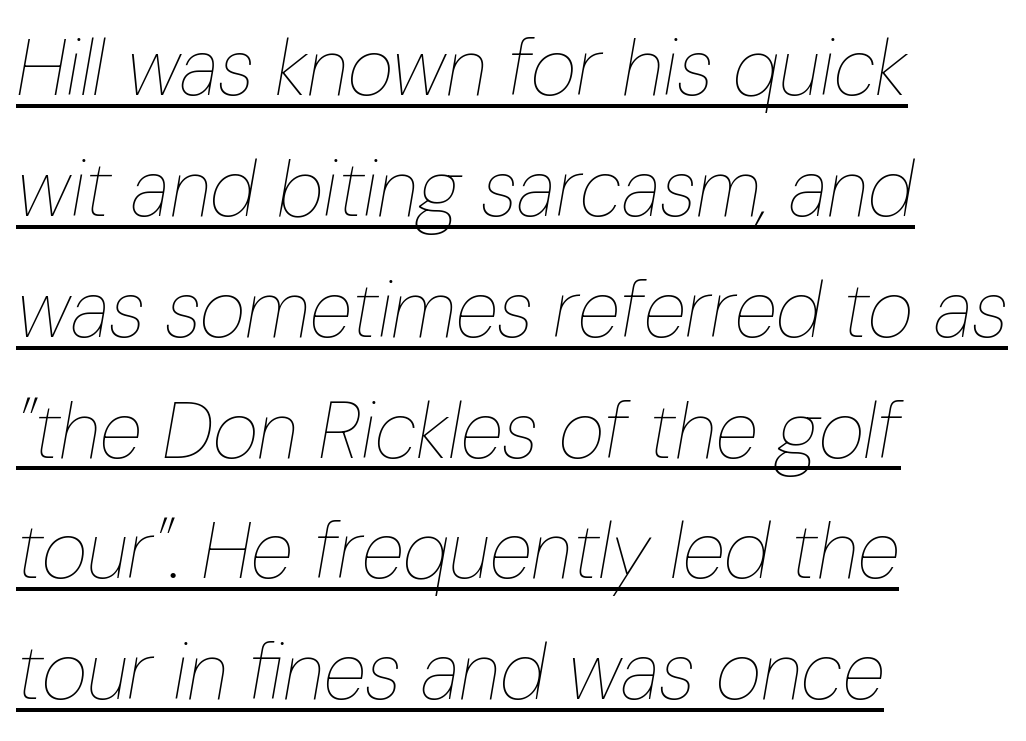
{"italic": "yes", "lean": "right", "slant_degrees": 10, "bold": "no", "weight": "thin", "width": "condensed", "stroke_contrast": "low", "x_height": "medium", "monospaced": "no", "underline": "yes", "align": "left", "line_spacing": "normal", "line_spacing_ratio": 1.53, "letter_spacing": "normal", "letter_spacing_em": 0.0, "glyph_px": 79}
